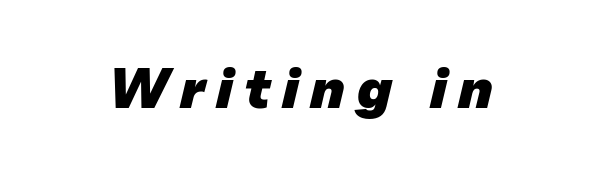
Q: Is the text bold? A: Yes.
Q: Is the typeface a serif or a sans-serif typeface? A: Sans-serif.
Q: Is the text underlined? A: No.
Q: Is the spacing between letters normal or unusually wide? A: Unusually wide.
Q: Width (condensed, normal, or wide)? A: Normal.
Q: Stroke contrast? A: Low.
Q: x-height? A: Medium.
Q: Monospaced? A: No.
